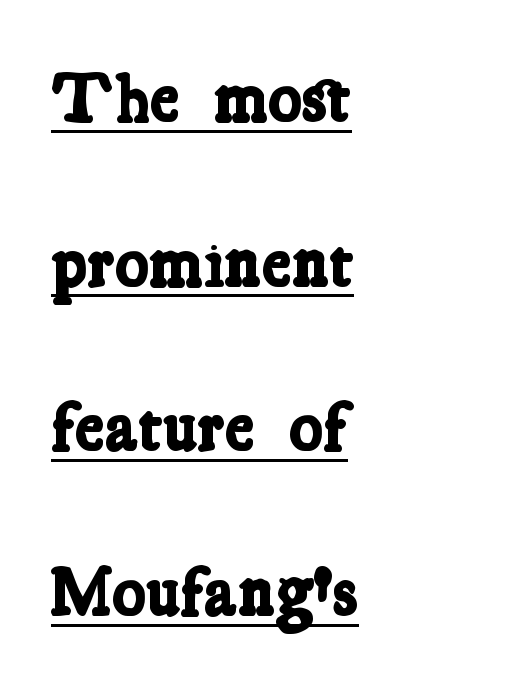
{"serif": "yes", "bold": "yes", "weight": "bold", "width": "condensed", "stroke_contrast": "low", "x_height": "medium", "monospaced": "no", "underline": "yes", "align": "left", "line_spacing": "loose", "line_spacing_ratio": 2.32, "letter_spacing": "normal", "letter_spacing_em": 0.0, "glyph_px": 71}
